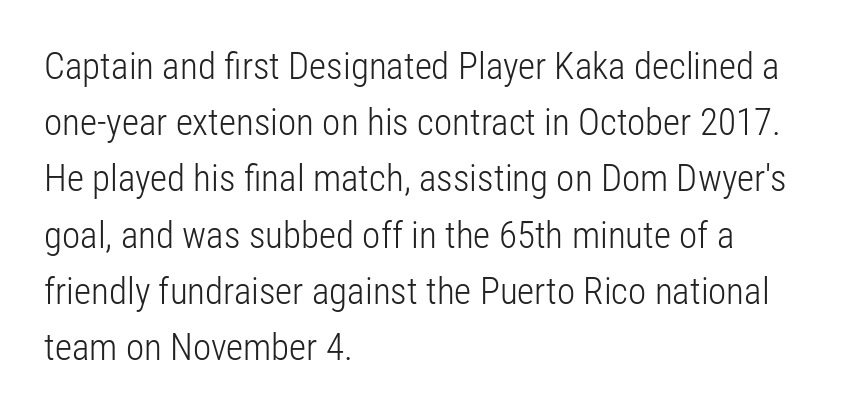
The image shows 37 px light, condensed sans-serif type, upright; set left-aligned, normal line spacing (1.52x), normal letter spacing, not underlined; low stroke contrast and a medium x-height.
